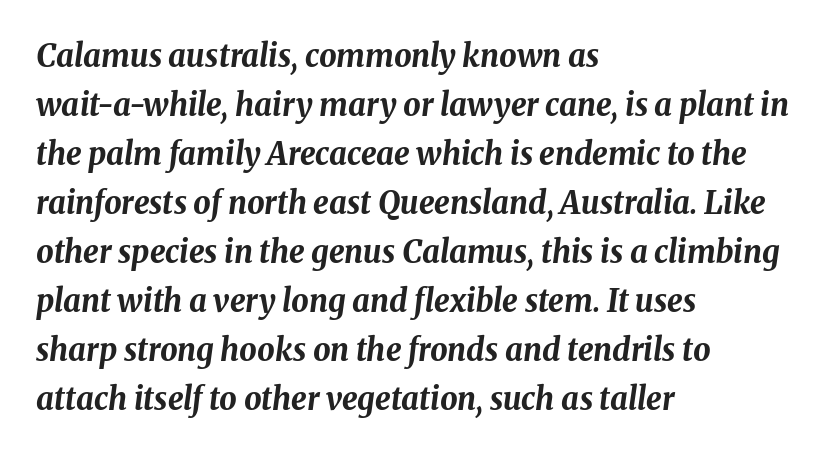
The image shows 31 px bold type, italic (leaning right); set left-aligned, normal line spacing (1.58x), normal letter spacing, not underlined; medium stroke contrast and a medium x-height.
